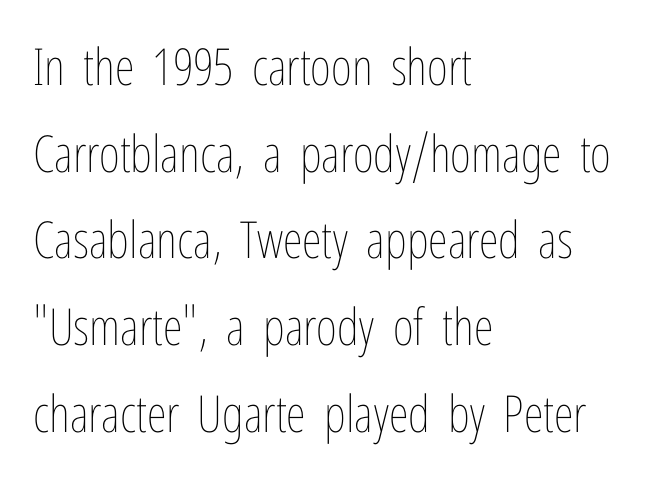
The image shows 51 px thin, condensed type, upright; set left-aligned, normal line spacing (1.7x), normal letter spacing, not underlined; low stroke contrast and a medium x-height.
